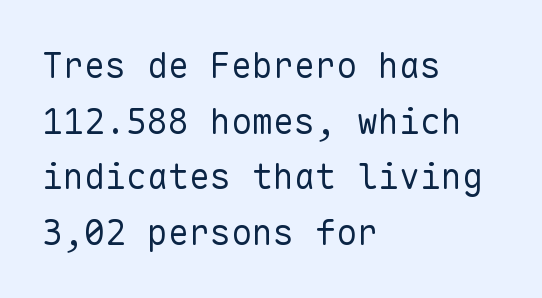
Q: Is the text bold? A: No.
Q: Is the text italic (slanted)? A: No, it is upright.
Q: Is the typeface a serif or a sans-serif typeface? A: Sans-serif.
Q: Is the text underlined? A: No.
Q: How is the paragraph aligned? A: Left-aligned.
Q: Is the spacing between letters normal or unusually wide? A: Normal.
Q: Is the spacing between lines tight, normal or loose? A: Normal.
Q: Width (condensed, normal, or wide)? A: Normal.
Q: Stroke contrast? A: Low.
Q: x-height? A: Medium.
Q: Monospaced? A: Yes.
